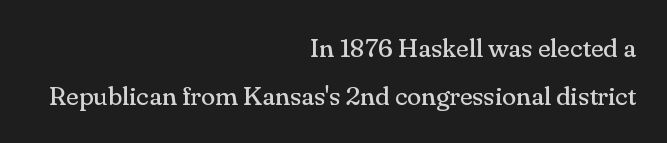
{"italic": "no", "bold": "no", "underline": "no", "align": "right", "line_spacing_ratio": 1.83, "letter_spacing": "normal", "letter_spacing_em": 0.0, "glyph_px": 26}
